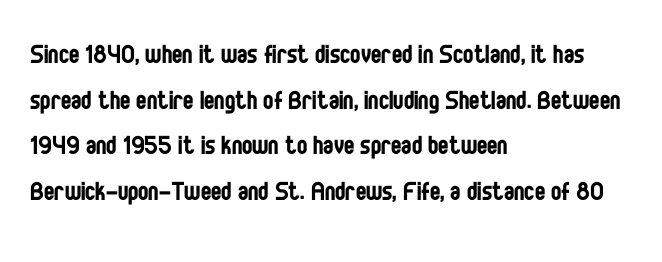
{"serif": "no", "italic": "no", "bold": "no", "weight": "regular", "width": "condensed", "stroke_contrast": "low", "x_height": "large", "monospaced": "no", "underline": "no", "align": "left", "line_spacing": "normal", "line_spacing_ratio": 1.47, "letter_spacing": "normal", "letter_spacing_em": 0.0, "glyph_px": 31}
